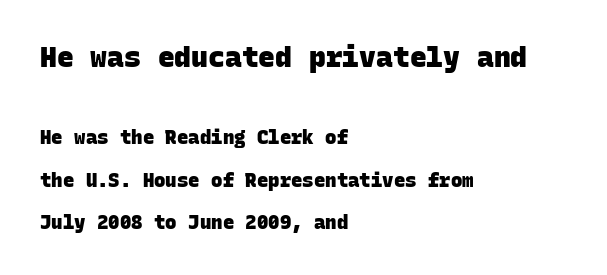
{"serif": "no", "bold": "yes", "weight": "heavy", "width": "normal", "stroke_contrast": "low", "x_height": "large", "monospaced": "yes", "underline": "no", "align": "left", "line_spacing": "loose", "line_spacing_ratio": 2.24, "letter_spacing": "normal", "letter_spacing_em": 0.0, "larger_block": "first", "size_ratio": 1.47, "glyph_px": 28}
